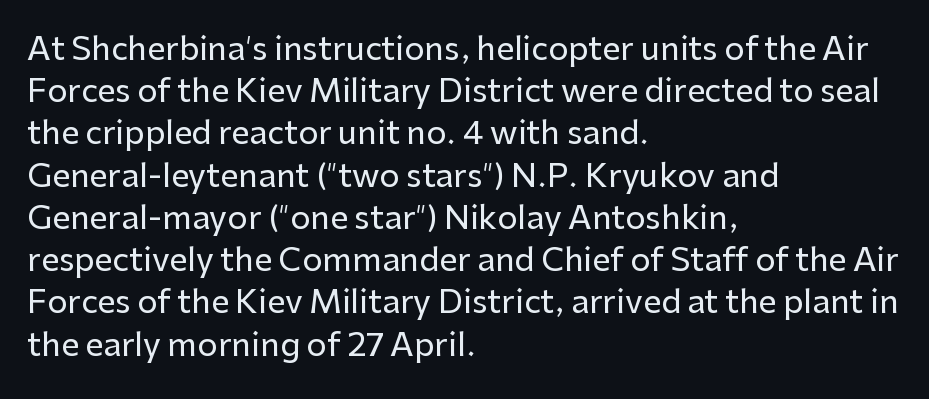
The image shows 32 px sans-serif type, upright; set left-aligned, normal line spacing (1.32x), normal letter spacing, not underlined; low stroke contrast and a medium x-height.
